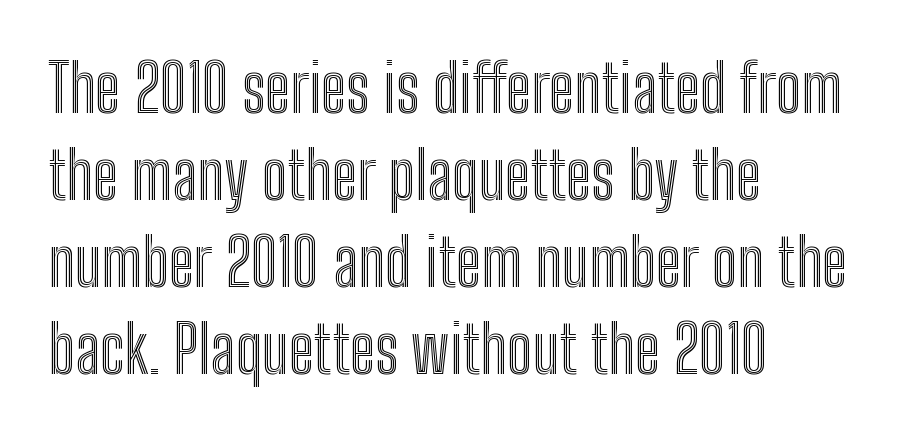
Q: Is the text italic (slanted)? A: No, it is upright.
Q: Is the text underlined? A: No.
Q: How is the paragraph aligned? A: Left-aligned.
Q: Is the spacing between letters normal or unusually wide? A: Normal.
Q: Is the spacing between lines tight, normal or loose? A: Normal.
Q: Width (condensed, normal, or wide)? A: Condensed.
Q: x-height? A: Medium.
Q: Monospaced? A: No.
